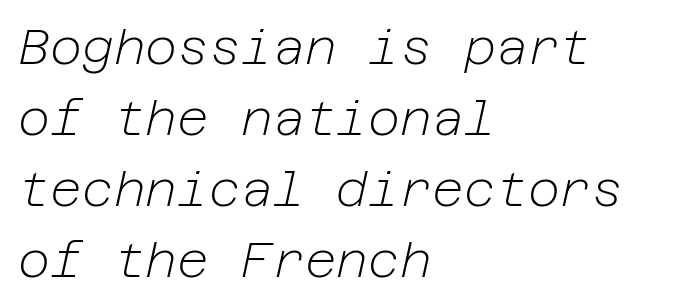
Q: Is the text bold? A: No.
Q: Is the text italic (slanted)? A: Yes, it leans right by about 12 degrees.
Q: Is the text underlined? A: No.
Q: How is the paragraph aligned? A: Left-aligned.
Q: Is the spacing between letters normal or unusually wide? A: Normal.
Q: Is the spacing between lines tight, normal or loose? A: Normal.
Q: Width (condensed, normal, or wide)? A: Normal.
Q: Stroke contrast? A: Low.
Q: x-height? A: Medium.
